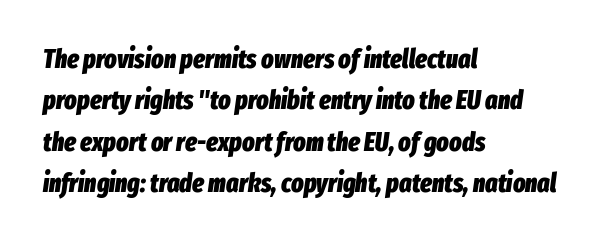
{"italic": "yes", "lean": "right", "slant_degrees": 8, "bold": "yes", "underline": "no", "align": "left", "line_spacing": "normal", "line_spacing_ratio": 1.59, "letter_spacing": "normal", "letter_spacing_em": 0.0, "glyph_px": 26}
